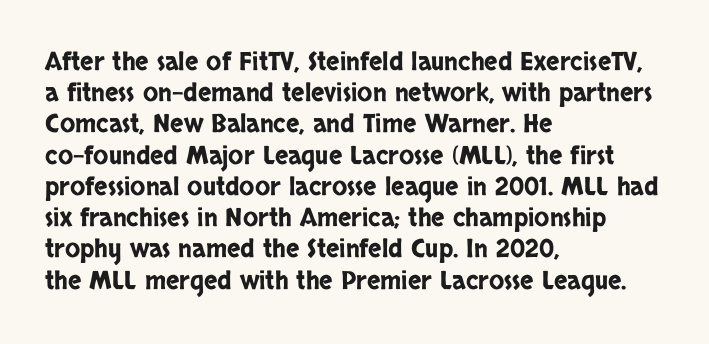
Q: Is the text italic (slanted)? A: No, it is upright.
Q: Is the text underlined? A: No.
Q: How is the paragraph aligned? A: Left-aligned.
Q: Is the spacing between letters normal or unusually wide? A: Normal.
Q: Is the spacing between lines tight, normal or loose? A: Normal.
